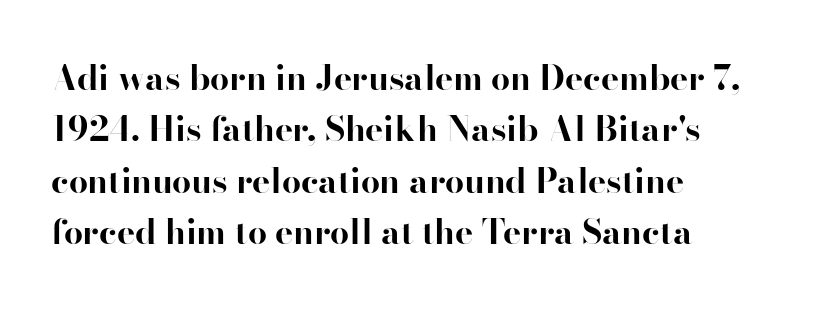
Q: Is the text bold? A: Yes.
Q: Is the text italic (slanted)? A: No, it is upright.
Q: Is the typeface a serif or a sans-serif typeface? A: Serif.
Q: Is the text underlined? A: No.
Q: How is the paragraph aligned? A: Left-aligned.
Q: Is the spacing between letters normal or unusually wide? A: Normal.
Q: Is the spacing between lines tight, normal or loose? A: Normal.
Q: Width (condensed, normal, or wide)? A: Normal.
Q: Stroke contrast? A: High.
Q: x-height? A: Small.
Q: Monospaced? A: No.
